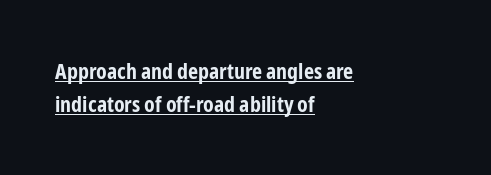
The text block is weighted toward the left margin, trailing off unevenly rightward. The rendering uses a moderate line-height, typical for paragraphs. A roman cut, with each character standing at attention. Heft: maximum for text — a bold. Does extra space separate the letters? No, they use regular spacing.
